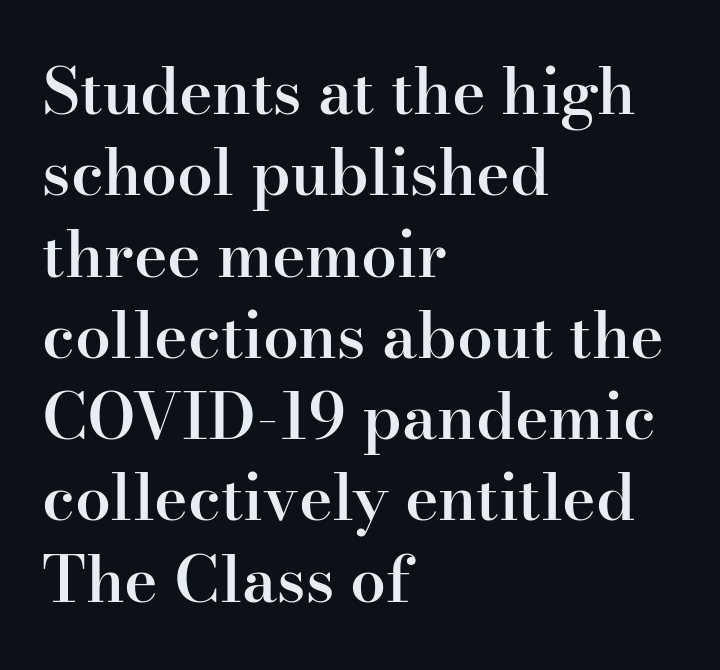
The paragraph shown leans on its left margin. Nothing unusual about the tracking: characters are spaced as the font intends. Think of a printed novel: that variable character pitch is what you see here. The typesetting leans somewhat heavy: a semibold.
